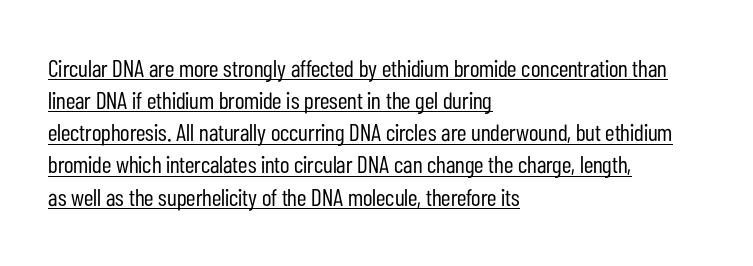
These characters rest on top of a visible drawn line. A light-to-regular cut is what we see here. The face used here is rendered with its standard letterfit. This rendering uses left alignment, leaving the right contour irregular. Leading matches the norm, producing a regular column.
